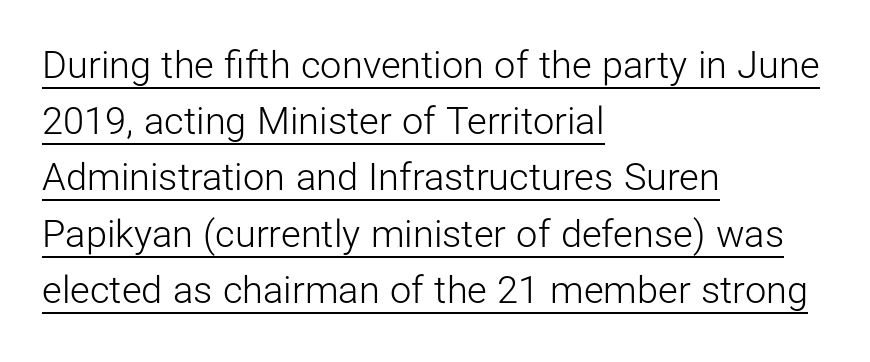
The image shows 38 px light sans-serif type, upright; set left-aligned, normal line spacing (1.48x), normal letter spacing, underlined; low stroke contrast and a medium x-height.
